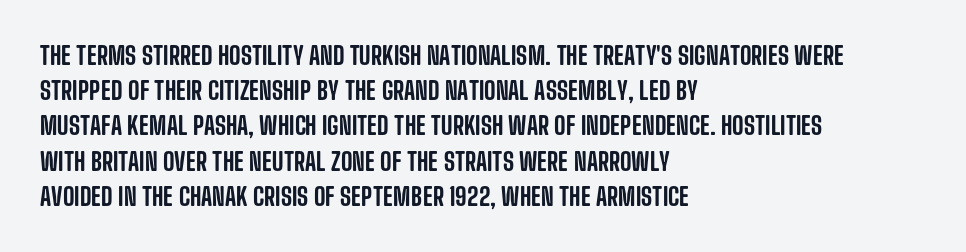
Q: Is the text italic (slanted)? A: No, it is upright.
Q: Is the text underlined? A: No.
Q: How is the paragraph aligned? A: Left-aligned.
Q: Is the spacing between letters normal or unusually wide? A: Normal.
Q: Is the spacing between lines tight, normal or loose? A: Normal.
